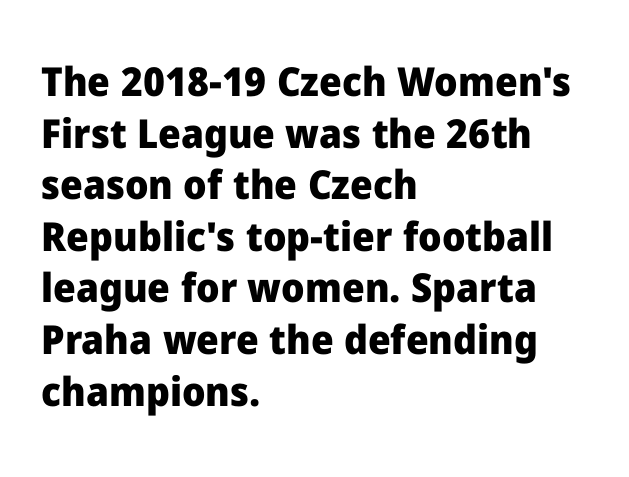
The image shows 40 px heavy sans-serif type, upright; set left-aligned, normal line spacing (1.29x), normal letter spacing, not underlined; low stroke contrast and a medium x-height.
